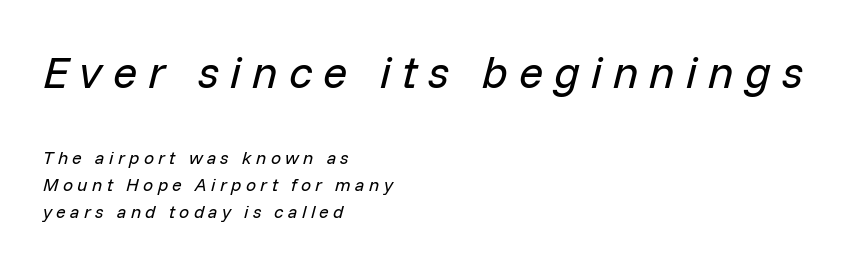
Clear beneath every line of the passage. Evenly set lines give the paragraph a standard silhouette. Does the copy run flush right? No — it runs flush left. The upper block of text is set noticeably larger than the block beneath it.
